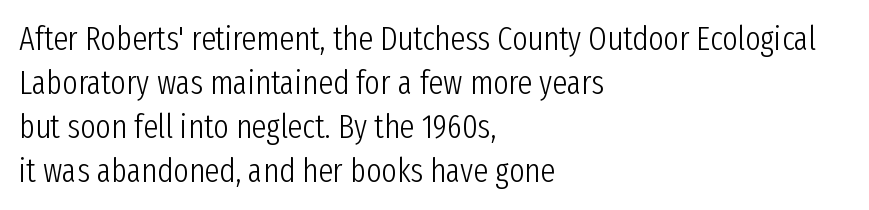
The image shows 33 px light, condensed sans-serif type, upright; set left-aligned, normal line spacing (1.33x), normal letter spacing, not underlined; low stroke contrast and a medium x-height.
